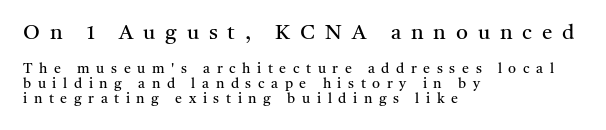
Q: Is the text bold? A: No.
Q: Is the text italic (slanted)? A: No, it is upright.
Q: Is the text underlined? A: No.
Q: How is the paragraph aligned? A: Left-aligned.
Q: Is the spacing between letters normal or unusually wide? A: Unusually wide.
Q: Is the spacing between lines tight, normal or loose? A: Tight.
Q: Which block of text is set in a larger size, the first (top) or the second (bottom)? A: The first (top) one.
